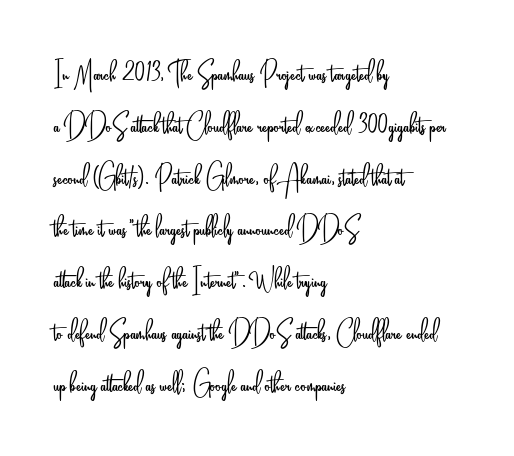
Q: Is the text bold? A: No.
Q: Is the typeface a serif or a sans-serif typeface? A: Sans-serif.
Q: Is the text underlined? A: No.
Q: How is the paragraph aligned? A: Left-aligned.
Q: Is the spacing between letters normal or unusually wide? A: Normal.
Q: Is the spacing between lines tight, normal or loose? A: Normal.
Q: Width (condensed, normal, or wide)? A: Condensed.
Q: Stroke contrast? A: Low.
Q: x-height? A: Small.
Q: Monospaced? A: No.
